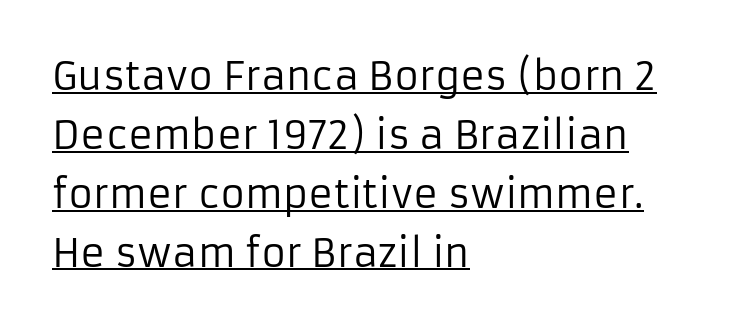
{"serif": "no", "italic": "no", "bold": "no", "weight": "regular", "width": "normal", "stroke_contrast": "low", "x_height": "medium", "monospaced": "no", "underline": "yes", "align": "left", "line_spacing": "normal", "line_spacing_ratio": 1.55, "letter_spacing": "normal", "letter_spacing_em": 0.0, "glyph_px": 38}
